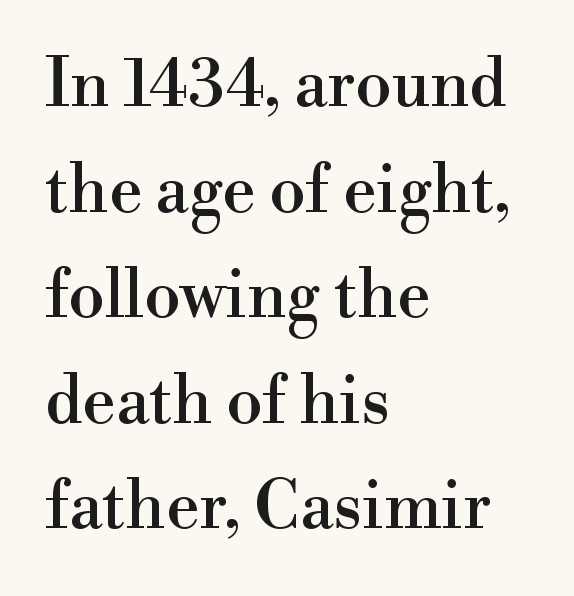
{"serif": "yes", "italic": "no", "width": "normal", "x_height": "small", "monospaced": "no", "underline": "no", "align": "left", "line_spacing": "normal", "line_spacing_ratio": 1.6, "letter_spacing": "normal", "letter_spacing_em": 0.0, "glyph_px": 66}
